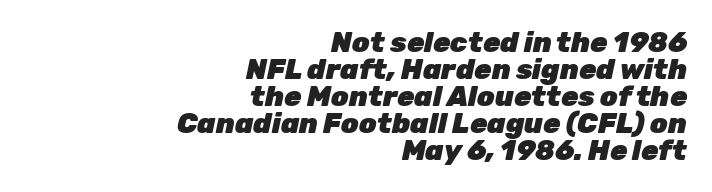
The image shows 28 px heavy type, italic (leaning right); set right-aligned, tight line spacing (0.96x), normal letter spacing, not underlined; low stroke contrast and a medium x-height.
